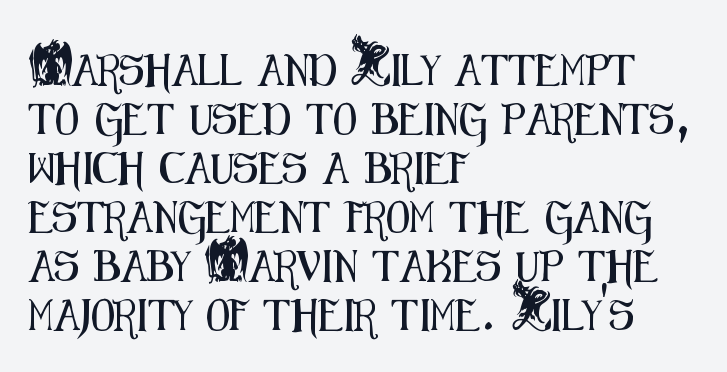
{"serif": "no", "italic": "no", "width": "condensed", "stroke_contrast": "medium", "x_height": "small", "monospaced": "no", "underline": "no", "align": "left", "line_spacing": "normal", "line_spacing_ratio": 1.58, "letter_spacing": "normal", "letter_spacing_em": 0.0, "glyph_px": 31}
